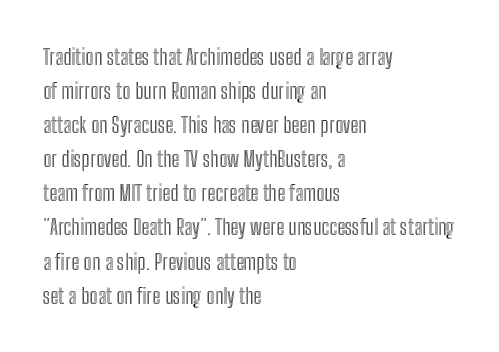
Q: Is the text italic (slanted)? A: No, it is upright.
Q: Is the text underlined? A: No.
Q: How is the paragraph aligned? A: Left-aligned.
Q: Is the spacing between letters normal or unusually wide? A: Normal.
Q: Is the spacing between lines tight, normal or loose? A: Normal.
